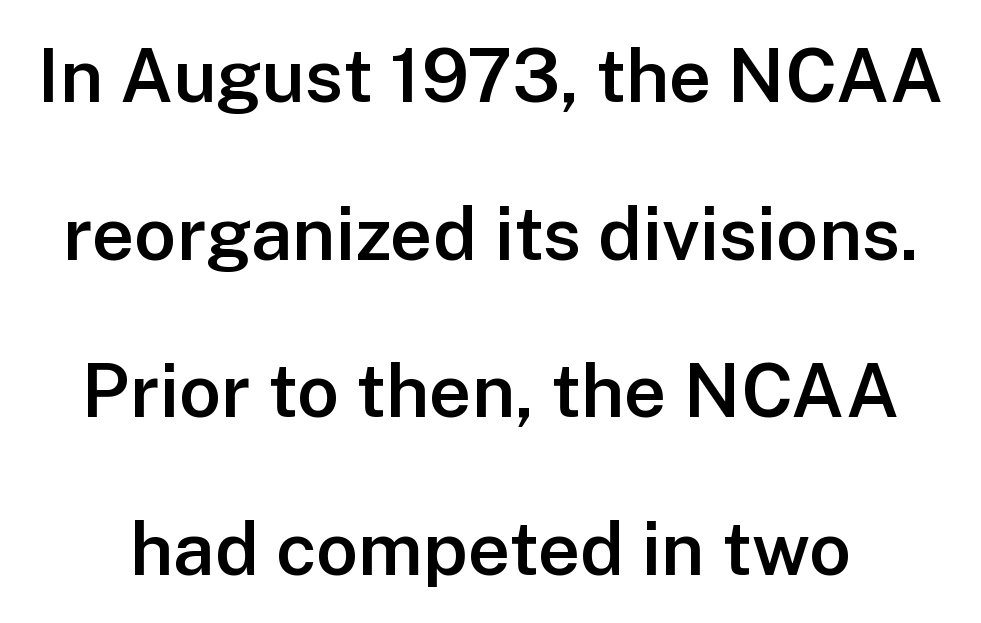
Descenders hang freely into open space. A typesetter would call this zero additional tracking. The passage shown is typed in a proportional face where columns would drift. The text was rendered using a sans face with plain stroke endings. Notice the strokes are somewhat thickened but not fully heavy: this is a semibold. The font's upright variant was chosen for this text.
